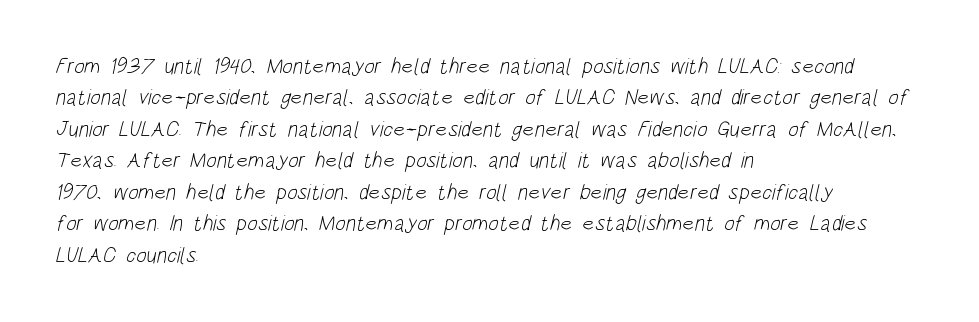
Q: Is the text bold? A: No.
Q: Is the text underlined? A: No.
Q: How is the paragraph aligned? A: Left-aligned.
Q: Is the spacing between letters normal or unusually wide? A: Normal.
Q: Is the spacing between lines tight, normal or loose? A: Normal.
